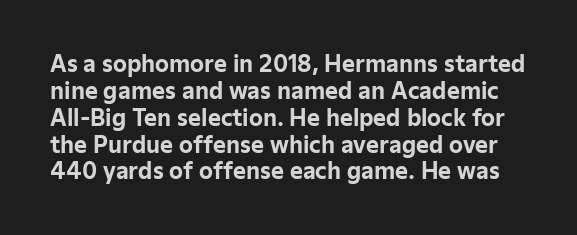
{"italic": "no", "bold": "yes", "underline": "no", "line_spacing_ratio": 1.22, "letter_spacing": "normal", "letter_spacing_em": 0.0, "glyph_px": 22}
